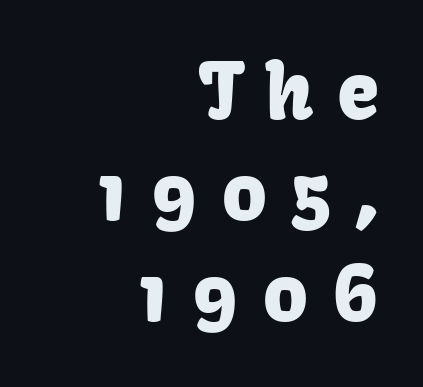
The rendering uses a moderate line-height, typical for paragraphs. Italic? Not at all — the glyphs are vertical. These lines are set flush right with a ragged left edge. You can tell from the bare stems that sans-serif type was used.
